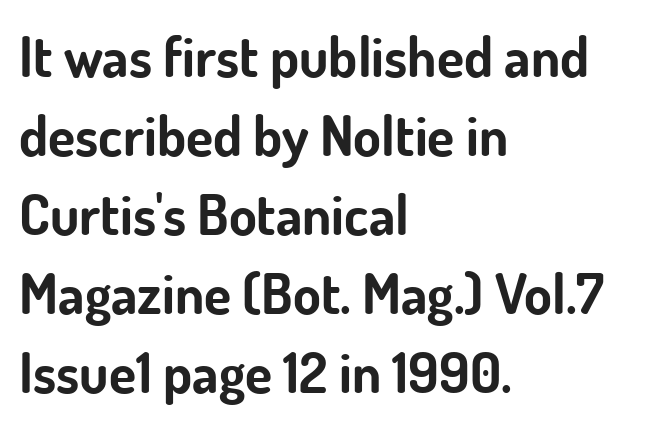
{"serif": "no", "italic": "no", "bold": "yes", "weight": "bold", "width": "normal", "stroke_contrast": "low", "x_height": "small", "monospaced": "no", "underline": "no", "align": "left", "line_spacing": "normal", "line_spacing_ratio": 1.41, "letter_spacing": "normal", "letter_spacing_em": 0.0, "glyph_px": 56}
